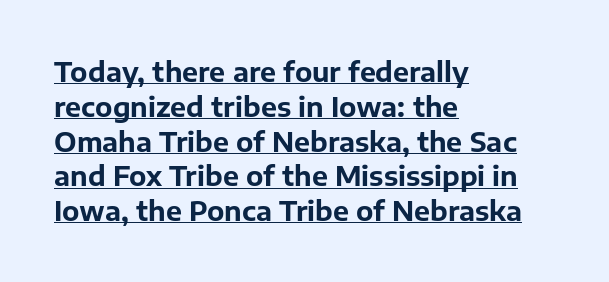
The image shows 27 px bold type, upright; set left-aligned, normal line spacing (1.29x), normal letter spacing, underlined.
